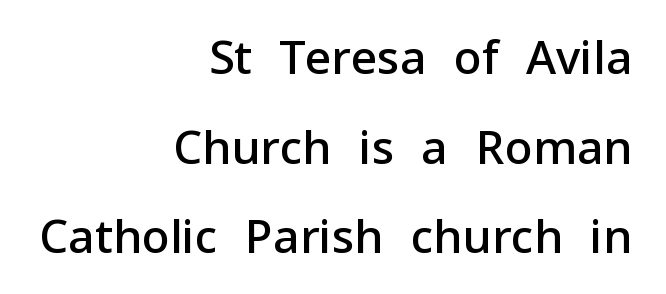
The image shows 46 px semibold sans-serif type, upright; set right-aligned, loose line spacing (1.95x), normal letter spacing, not underlined; low stroke contrast and a medium x-height.
